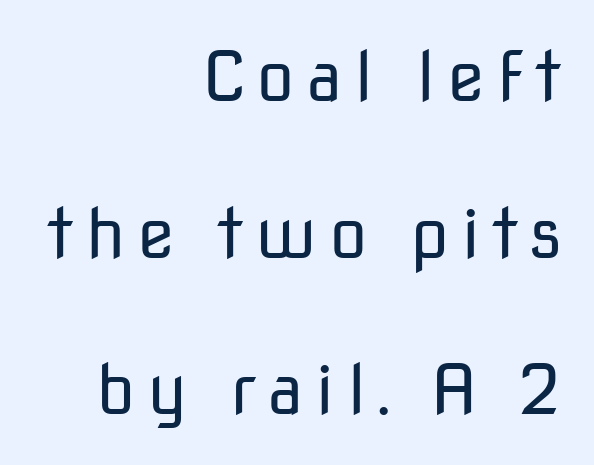
Q: Is the text bold? A: No.
Q: Is the text italic (slanted)? A: No, it is upright.
Q: Is the typeface a serif or a sans-serif typeface? A: Sans-serif.
Q: Is the text underlined? A: No.
Q: How is the paragraph aligned? A: Right-aligned.
Q: Is the spacing between lines tight, normal or loose? A: Loose.
Q: Width (condensed, normal, or wide)? A: Normal.
Q: Stroke contrast? A: Low.
Q: x-height? A: Medium.
Q: Monospaced? A: No.
